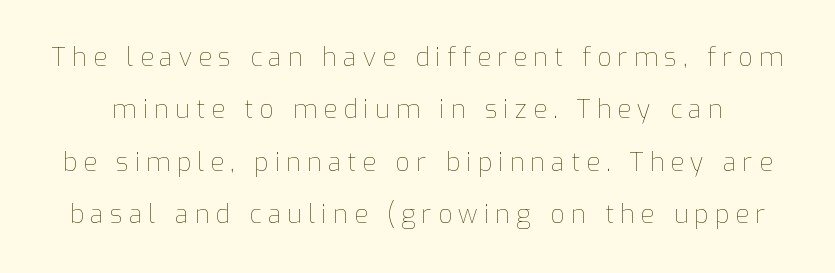
The image shows 25 px text type, upright; set loose line spacing (2.1x), unusually wide letter spacing (+0.25 em), not underlined.
